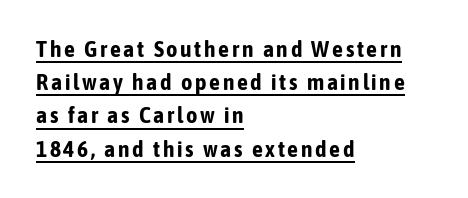
Q: Is the text bold? A: Yes.
Q: Is the text italic (slanted)? A: No, it is upright.
Q: Is the text underlined? A: Yes.
Q: How is the paragraph aligned? A: Left-aligned.
Q: Is the spacing between lines tight, normal or loose? A: Normal.
